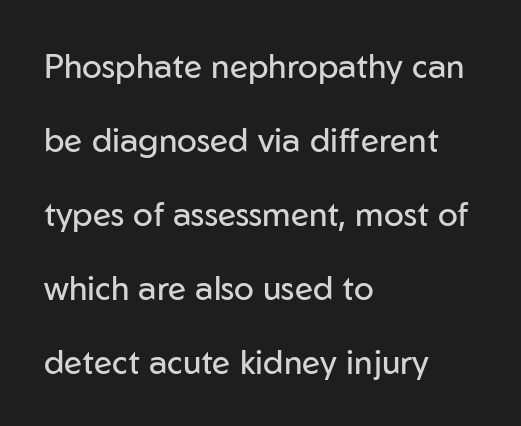
The image shows 33 px regular-weight sans-serif type, upright; set left-aligned, loose line spacing (2.24x), normal letter spacing, not underlined; low stroke contrast and a medium x-height.
